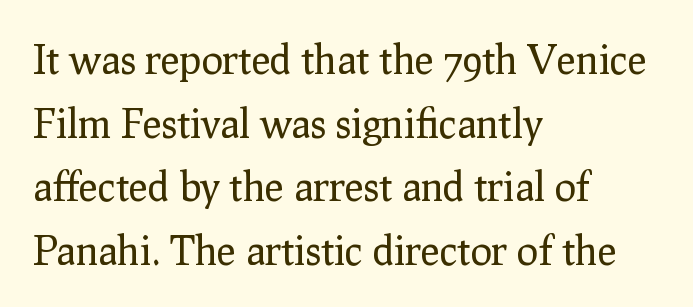
The characters are drawn with everyday or finer stroke widths. Honestly, the row spacing looks completely unremarkable. Is this a fixed-width face? No — the glyphs have proportional, varying widths. The tracking reads as untouched default to a designer's eye. The text was rendered using a seriffed face with decorative stroke endings. Every character sits straight up, as roman type does.
